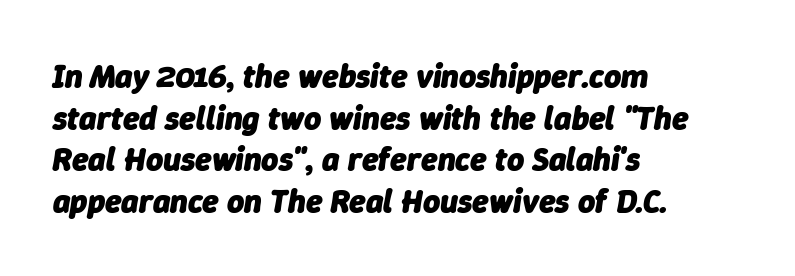
The image shows 33 px heavy type, italic (leaning right); set left-aligned, normal line spacing (1.26x), normal letter spacing, not underlined; low stroke contrast and a medium x-height.
